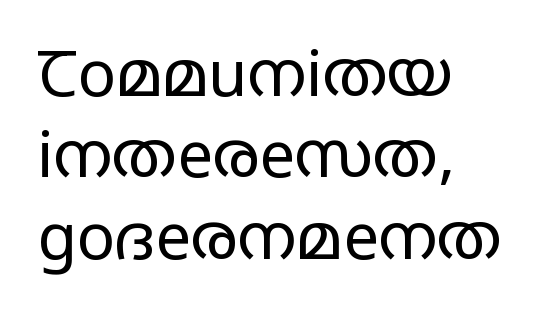
The image shows 64 px regular-weight, wide sans-serif type, upright; set left-aligned, normal line spacing (1.27x), normal letter spacing, not underlined; low stroke contrast and a large x-height.
